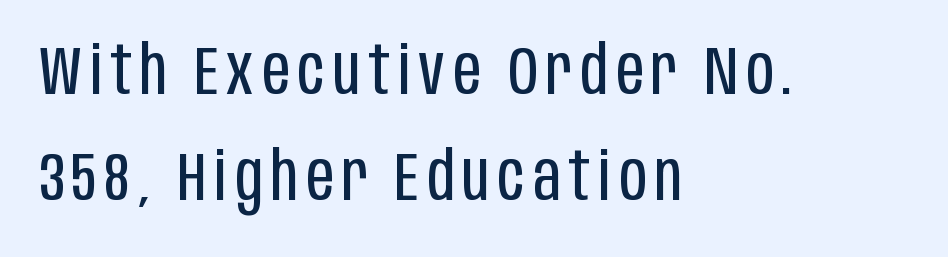
Q: Is the text bold? A: No.
Q: Is the text italic (slanted)? A: No, it is upright.
Q: Is the typeface a serif or a sans-serif typeface? A: Sans-serif.
Q: Is the text underlined? A: No.
Q: How is the paragraph aligned? A: Left-aligned.
Q: Is the spacing between lines tight, normal or loose? A: Normal.
Q: Width (condensed, normal, or wide)? A: Condensed.
Q: Stroke contrast? A: Low.
Q: x-height? A: Large.
Q: Monospaced? A: No.
